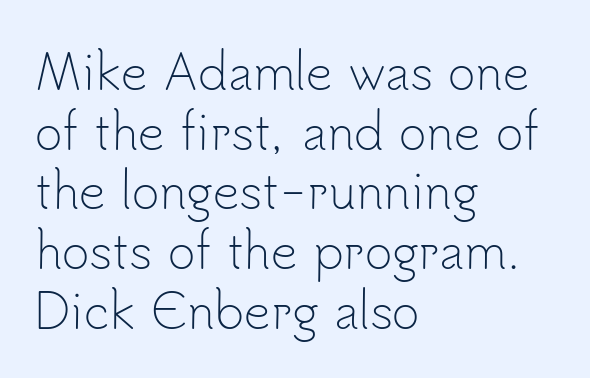
The axis of the letterforms is exactly vertical. A normal amount of white space separates one row of letters from the next. I'd call this a sans setting — the letters go barefoot. Each line starts at the same left margin while the right side varies.
